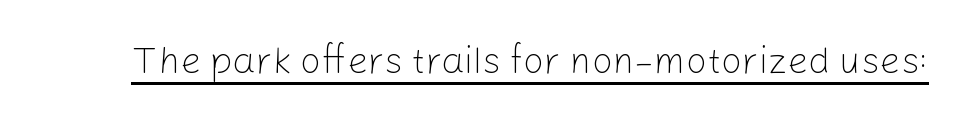
The image shows 37 px light sans-serif type, upright; set normal letter spacing, underlined; low stroke contrast and a medium x-height.
